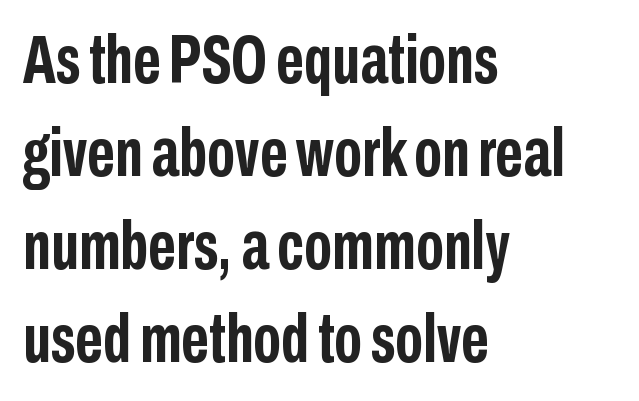
Q: Is the text bold? A: Yes.
Q: Is the text italic (slanted)? A: No, it is upright.
Q: Is the typeface a serif or a sans-serif typeface? A: Sans-serif.
Q: Is the text underlined? A: No.
Q: How is the paragraph aligned? A: Left-aligned.
Q: Is the spacing between letters normal or unusually wide? A: Normal.
Q: Is the spacing between lines tight, normal or loose? A: Normal.
Q: Width (condensed, normal, or wide)? A: Condensed.
Q: Stroke contrast? A: Low.
Q: x-height? A: Medium.
Q: Monospaced? A: No.
